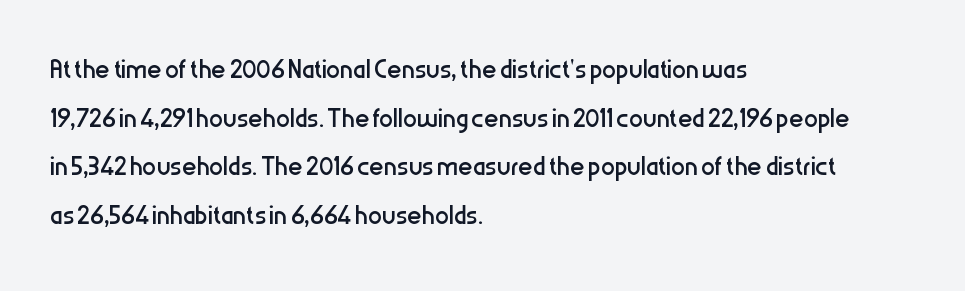
The image shows 35 px regular-weight, condensed sans-serif type, upright; set left-aligned, normal line spacing (1.39x), normal letter spacing, not underlined; low stroke contrast and a medium x-height.
